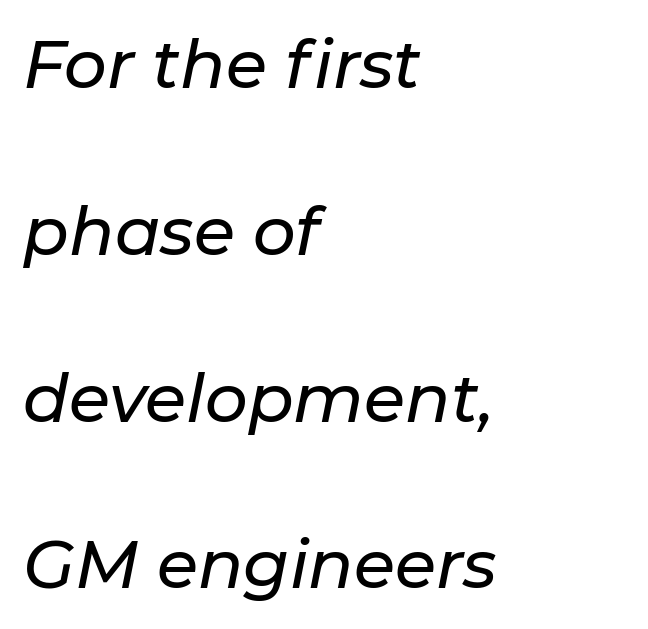
Q: Is the text italic (slanted)? A: Yes, it leans right by about 11 degrees.
Q: Is the text underlined? A: No.
Q: How is the paragraph aligned? A: Left-aligned.
Q: Is the spacing between letters normal or unusually wide? A: Normal.
Q: Is the spacing between lines tight, normal or loose? A: Loose.
Q: Width (condensed, normal, or wide)? A: Normal.
Q: Stroke contrast? A: Low.
Q: x-height? A: Medium.
Q: Monospaced? A: No.
